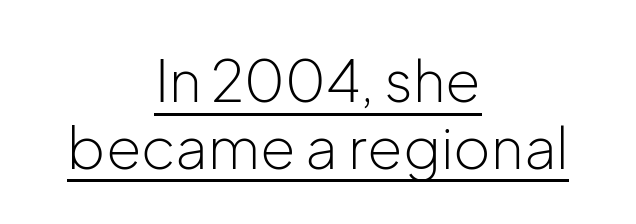
The image shows 57 px light sans-serif type, upright; set centered, line spacing 1.17x, normal letter spacing, underlined; low stroke contrast and a medium x-height.
